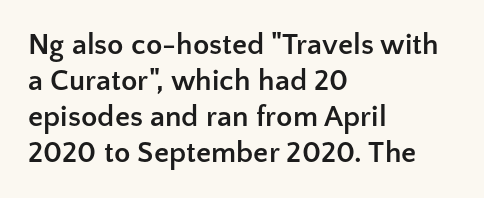
{"serif": "no", "italic": "no", "bold": "yes", "weight": "semibold", "width": "normal", "stroke_contrast": "low", "x_height": "medium", "monospaced": "no", "underline": "no", "align": "left", "line_spacing_ratio": 1.2, "letter_spacing": "normal", "letter_spacing_em": 0.0, "glyph_px": 30}
